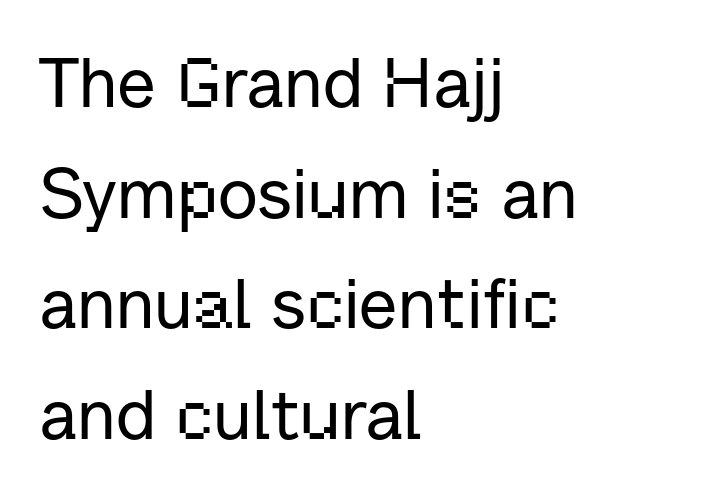
The axis of the letterforms is exactly vertical. What's the leading like? Ordinary, nothing unusual. Font category for this specimen: sans-serif. Visually the block forms a straight wall on the left and a jagged coastline on the right. Here the designer chose a conventional face with non-uniform glyph widths. The letterforms sit shoulder to shoulder at normal distance.
